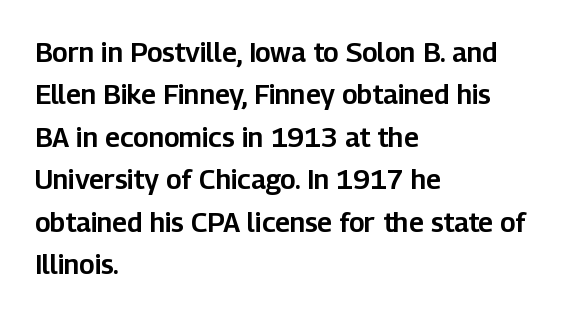
{"italic": "no", "underline": "no", "align": "left", "line_spacing": "normal", "line_spacing_ratio": 1.57, "letter_spacing": "normal", "letter_spacing_em": 0.0, "glyph_px": 27}
